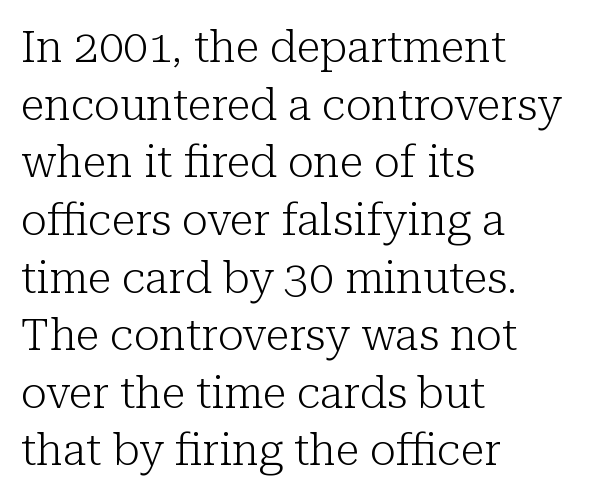
The image shows 44 px light serif type, upright; set left-aligned, normal line spacing (1.31x), normal letter spacing, not underlined; low stroke contrast and a medium x-height.
